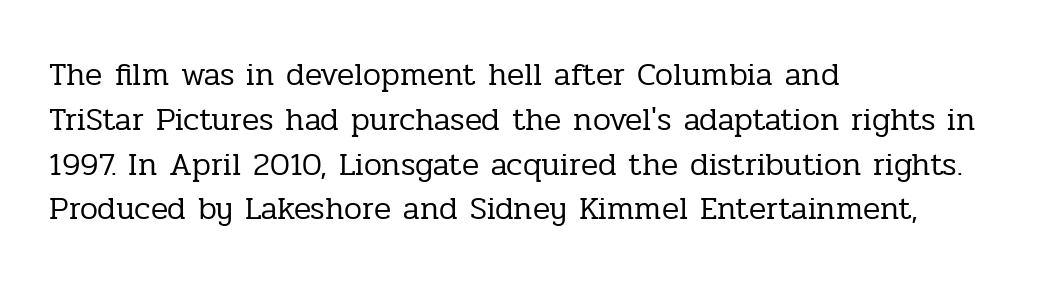
Q: Is the text bold? A: No.
Q: Is the text italic (slanted)? A: No, it is upright.
Q: Is the typeface a serif or a sans-serif typeface? A: Serif.
Q: Is the text underlined? A: No.
Q: How is the paragraph aligned? A: Left-aligned.
Q: Is the spacing between letters normal or unusually wide? A: Normal.
Q: Is the spacing between lines tight, normal or loose? A: Normal.
Q: Width (condensed, normal, or wide)? A: Normal.
Q: Stroke contrast? A: Low.
Q: x-height? A: Medium.
Q: Monospaced? A: No.
